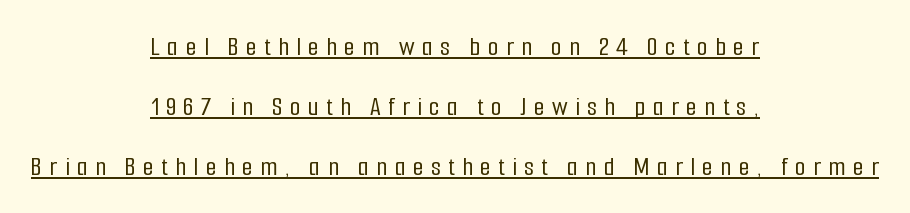
The image shows 28 px condensed sans-serif type, upright; set centered, loose line spacing (2.14x), unusually wide letter spacing (+0.26 em), underlined; low stroke contrast and a medium x-height.
